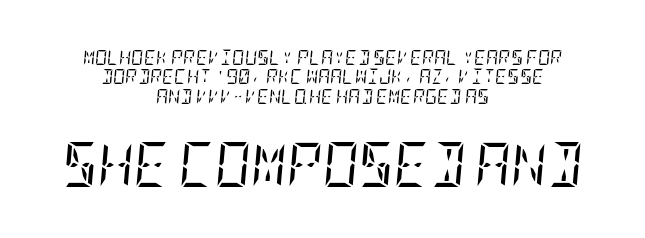
{"serif": "yes", "italic": "yes", "lean": "right", "slant_degrees": 5, "bold": "no", "weight": "regular", "width": "condensed", "stroke_contrast": "low", "x_height": "large", "underline": "no", "align": "center", "line_spacing": "normal", "line_spacing_ratio": 1.29, "letter_spacing": "normal", "letter_spacing_em": 0.0, "larger_block": "second", "size_ratio": 2.93, "glyph_px": 44}
